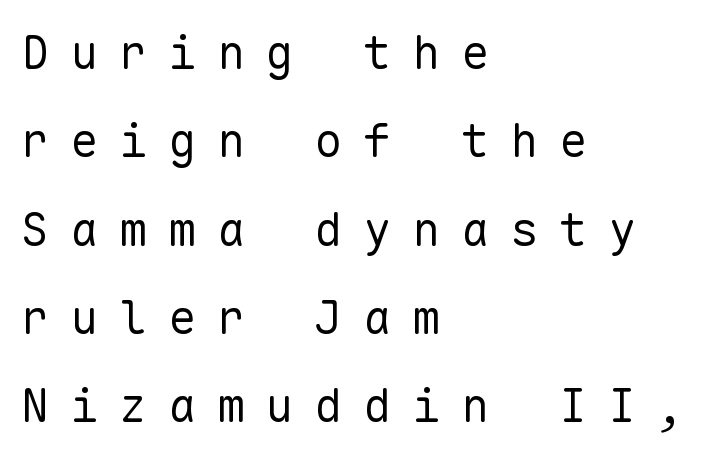
The image shows 47 px regular-weight sans-serif type, upright, monospaced; set left-aligned, line spacing 1.88x, unusually wide letter spacing (+0.44 em), not underlined; low stroke contrast and a medium x-height.
